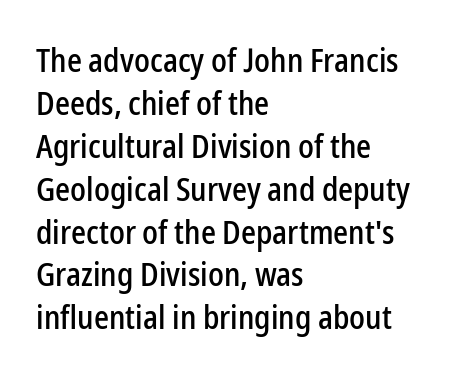
Q: Is the text italic (slanted)? A: No, it is upright.
Q: Is the typeface a serif or a sans-serif typeface? A: Sans-serif.
Q: Is the text underlined? A: No.
Q: How is the paragraph aligned? A: Left-aligned.
Q: Is the spacing between letters normal or unusually wide? A: Normal.
Q: Is the spacing between lines tight, normal or loose? A: Normal.
Q: Width (condensed, normal, or wide)? A: Condensed.
Q: Stroke contrast? A: Low.
Q: x-height? A: Medium.
Q: Monospaced? A: No.
